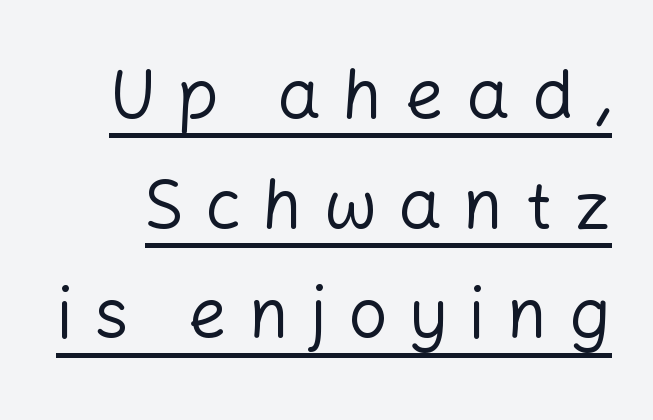
Q: Is the text bold? A: No.
Q: Is the text italic (slanted)? A: No, it is upright.
Q: Is the typeface a serif or a sans-serif typeface? A: Sans-serif.
Q: Is the text underlined? A: Yes.
Q: Is the spacing between letters normal or unusually wide? A: Unusually wide.
Q: Is the spacing between lines tight, normal or loose? A: Normal.
Q: Width (condensed, normal, or wide)? A: Normal.
Q: Stroke contrast? A: Low.
Q: x-height? A: Medium.
Q: Monospaced? A: No.
